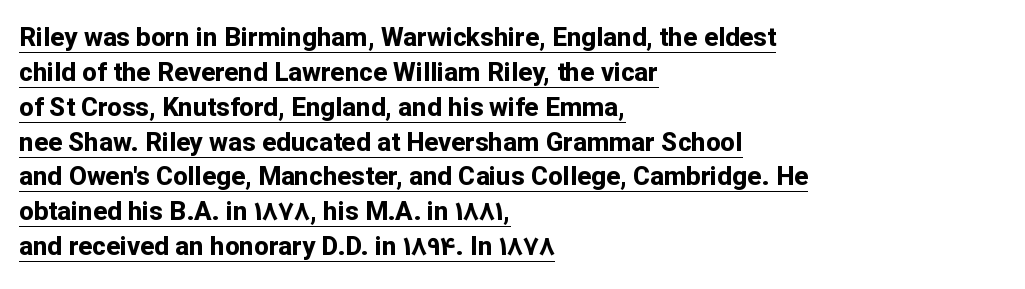
The passage shown is underscored from start to finish. If you drew a line through each stem, it would be perfectly vertical. The rendering uses a moderate line-height, typical for paragraphs. Honestly, the letter spacing is just normal — you wouldn't notice it. Line starts are locked; line ends wander. The strokes are fattened all the way to bold.
